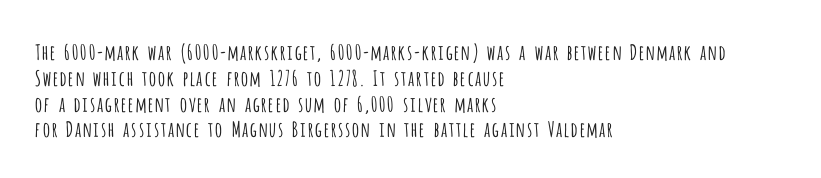
The image shows 21 px text type, upright; set left-aligned, line spacing 1.23x, normal letter spacing, not underlined.
